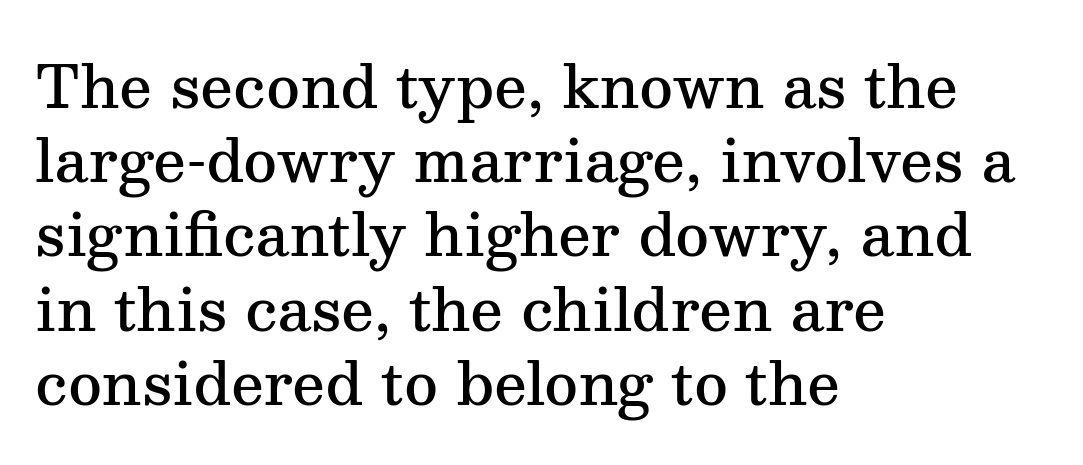
{"serif": "yes", "italic": "no", "bold": "semi", "weight": "semibold", "width": "normal", "stroke_contrast": "medium", "x_height": "medium", "monospaced": "no", "underline": "no", "align": "left", "line_spacing": "normal", "line_spacing_ratio": 1.28, "letter_spacing": "normal", "letter_spacing_em": 0.0, "glyph_px": 58}
